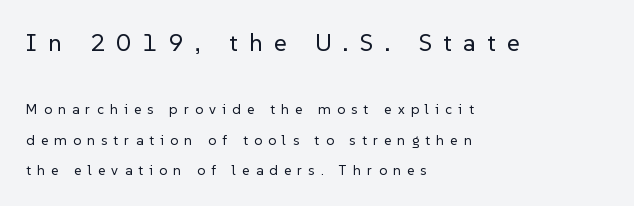
{"italic": "no", "bold": "no", "underline": "no", "align": "left", "line_spacing": "loose", "line_spacing_ratio": 2.17, "letter_spacing": "wide", "letter_spacing_em": 0.45, "larger_block": "first", "size_ratio": 1.79, "glyph_px": 25}
